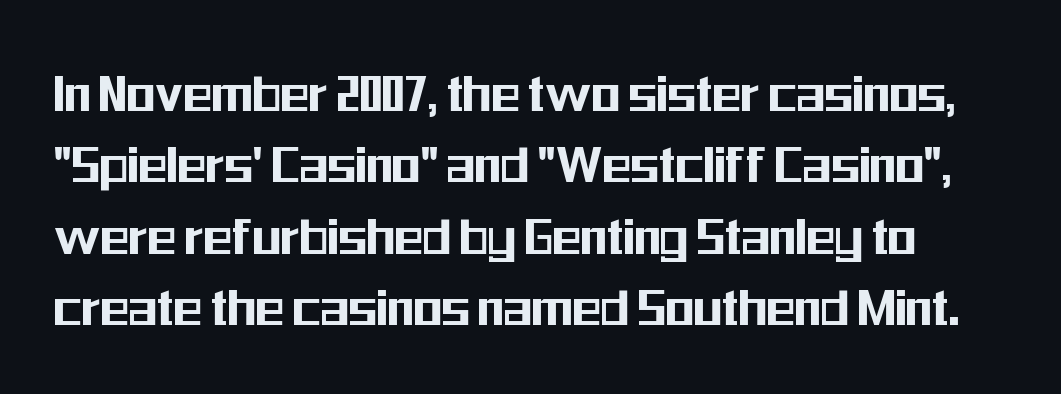
Font category for this specimen: sans-serif. Character widths vary here, with narrow letters taking less room than wide ones. Unlike italic type, these characters show no tilt at all. A clean baseline with only descenders dipping below it.
